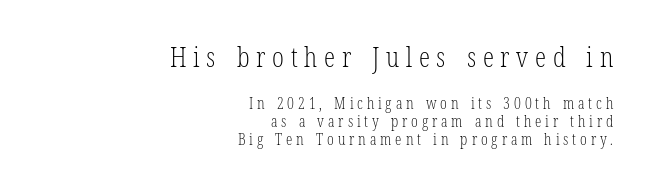
Q: Is the text bold? A: No.
Q: Is the text italic (slanted)? A: No, it is upright.
Q: Is the typeface a serif or a sans-serif typeface? A: Serif.
Q: Is the text underlined? A: No.
Q: How is the paragraph aligned? A: Right-aligned.
Q: Is the spacing between letters normal or unusually wide? A: Unusually wide.
Q: Is the spacing between lines tight, normal or loose? A: Tight.
Q: Which block of text is set in a larger size, the first (top) or the second (bottom)? A: The first (top) one.
Q: Width (condensed, normal, or wide)? A: Condensed.
Q: Stroke contrast? A: Low.
Q: x-height? A: Medium.
Q: Monospaced? A: No.
